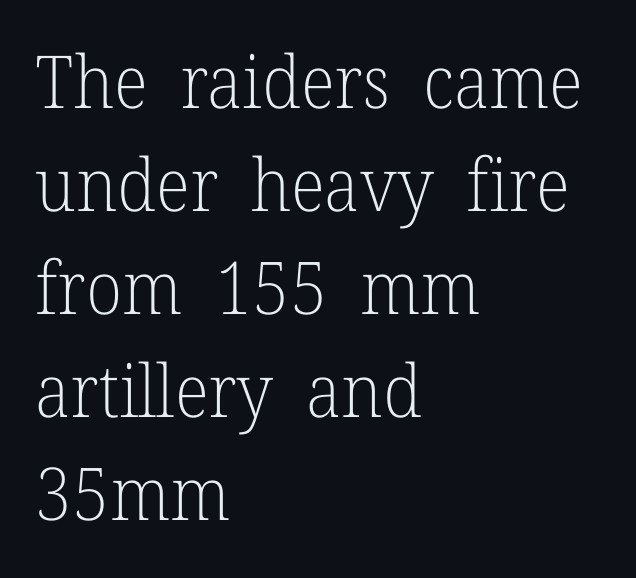
The image shows 73 px light serif type, upright; set left-aligned, normal line spacing (1.41x), normal letter spacing, not underlined; low stroke contrast and a medium x-height.
